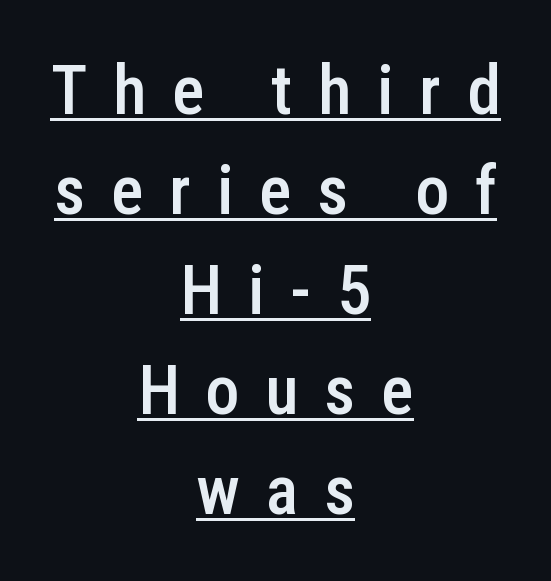
The face used here appears with an underline applied. Unlike a traditional serif, this face leaves its strokes unadorned. Compared with an ordinary text face, these strokes are moderately heavier — a semibold. The compositor balanced each line on the midline. Words appear elongated and porous because spacing is wide.
